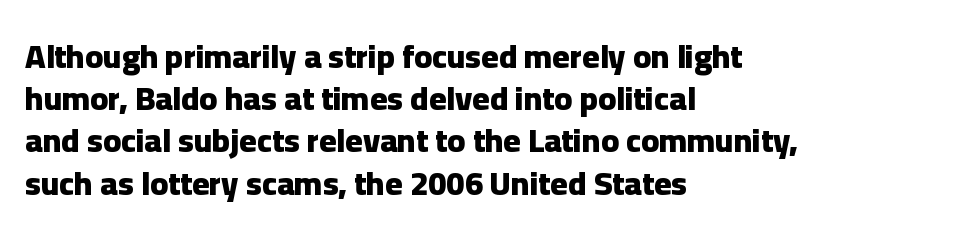
What stands out about the letter spacing? Nothing — it is the standard amount. Grotesque or geometric, the face here clearly has no serifs. On the weight axis this lands at bold, roughly 700. Each letter keeps its own natural width here, so spacing adapts to shape.
